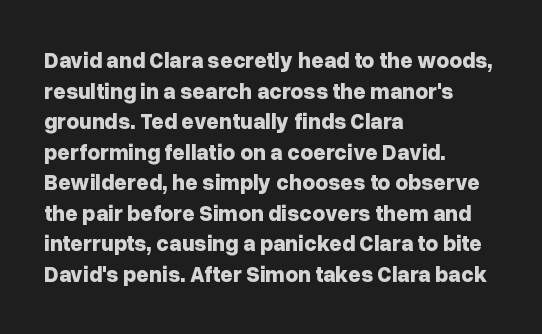
The image shows 22 px bold type, upright; set left-aligned, normal line spacing (1.39x), normal letter spacing, not underlined.
